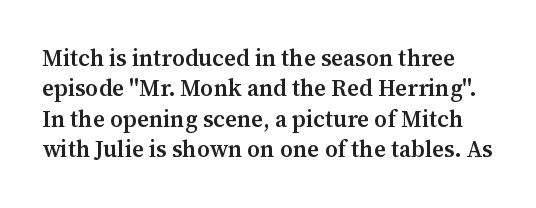
Q: Is the text bold? A: Semi-bold.
Q: Is the text italic (slanted)? A: No, it is upright.
Q: Is the text underlined? A: No.
Q: Is the spacing between letters normal or unusually wide? A: Normal.
Q: Is the spacing between lines tight, normal or loose? A: Normal.
